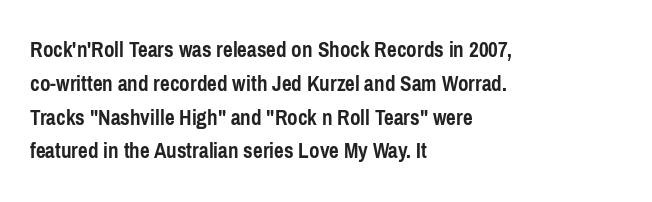
Q: Is the text bold? A: Yes.
Q: Is the text italic (slanted)? A: No, it is upright.
Q: Is the text underlined? A: No.
Q: How is the paragraph aligned? A: Left-aligned.
Q: Is the spacing between letters normal or unusually wide? A: Normal.
Q: Is the spacing between lines tight, normal or loose? A: Normal.
